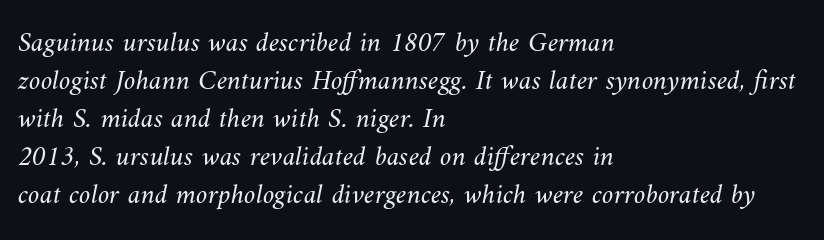
{"bold": "no", "weight": "light", "width": "normal", "stroke_contrast": "medium", "x_height": "small", "monospaced": "no", "underline": "no", "align": "left", "line_spacing": "normal", "line_spacing_ratio": 1.31, "letter_spacing": "normal", "letter_spacing_em": 0.0, "glyph_px": 29}
